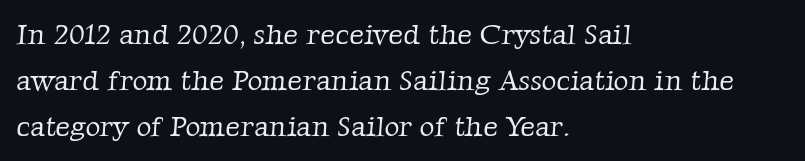
The image shows 29 px light serif type; set left-aligned, normal line spacing (1.59x), normal letter spacing, not underlined; low stroke contrast and a medium x-height.
